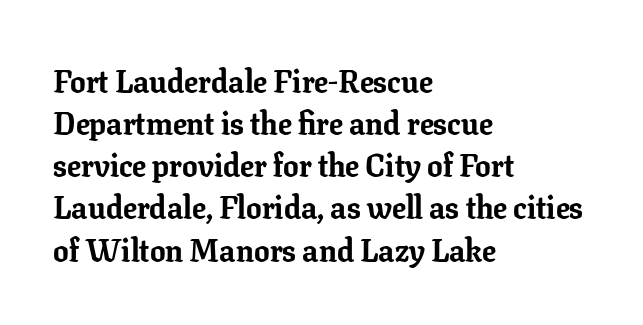
{"serif": "yes", "italic": "no", "bold": "yes", "weight": "bold", "width": "normal", "stroke_contrast": "low", "x_height": "medium", "monospaced": "no", "underline": "no", "align": "left", "line_spacing": "normal", "line_spacing_ratio": 1.36, "letter_spacing": "normal", "letter_spacing_em": 0.0, "glyph_px": 31}
